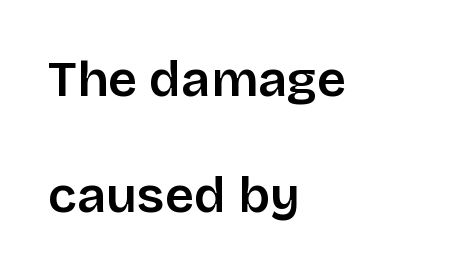
Do the letters lean? They stand straight. Examine the stroke ends and you'll find no serifs. The rendering anchors every line to the left-hand side. The passage shown has conventional tracking throughout. As a designer I'd log this as weight 600, semibold.
